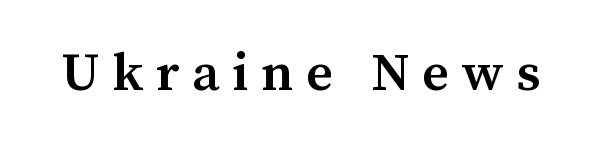
Every stem runs plumb, perpendicular to the baseline. What kind of face is this? One with serifs. The typesetting leans somewhat heavy: a semibold. Do the characters align in a grid? No, the font is proportional. Is the letter spacing exaggerated? Yes — the characters are pushed far apart. Any mark beneath the type? The region is blank.
